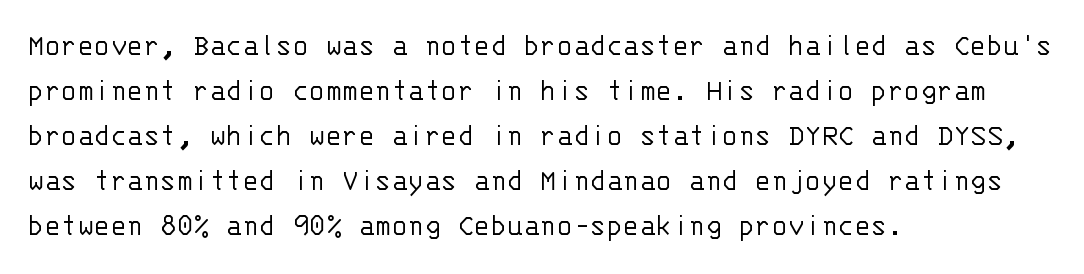
It's the straight-up-and-down kind of type. The face used here is rendered with its standard letterfit. The baseline area is clear. The passage shown is typed in a monospace face where columns stay perfectly aligned.
